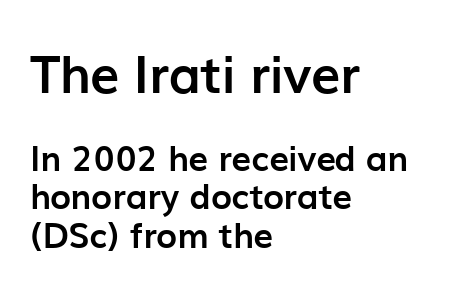
The typesetter chose a ragged-right arrangement here. Bare-footed words on every line. Vertically, the passage feels compressed, each row crowding the next. Does the type have serifs? No, each stem ends abruptly. Larger block? The one above; the one below is distinctly smaller.
